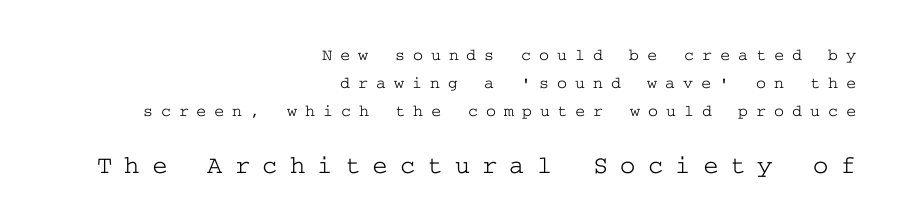
Q: Is the text italic (slanted)? A: No, it is upright.
Q: Is the text underlined? A: No.
Q: How is the paragraph aligned? A: Right-aligned.
Q: Is the spacing between letters normal or unusually wide? A: Unusually wide.
Q: Is the spacing between lines tight, normal or loose? A: Normal.
Q: Which block of text is set in a larger size, the first (top) or the second (bottom)? A: The second (bottom) one.
